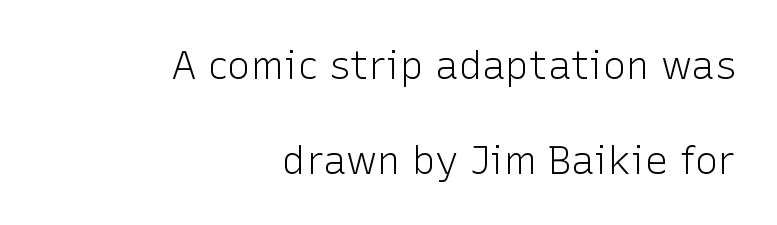
Q: Is the text bold? A: No.
Q: Is the text italic (slanted)? A: No, it is upright.
Q: Is the typeface a serif or a sans-serif typeface? A: Sans-serif.
Q: Is the text underlined? A: No.
Q: How is the paragraph aligned? A: Right-aligned.
Q: Is the spacing between letters normal or unusually wide? A: Normal.
Q: Is the spacing between lines tight, normal or loose? A: Loose.
Q: Width (condensed, normal, or wide)? A: Normal.
Q: Stroke contrast? A: Low.
Q: x-height? A: Medium.
Q: Monospaced? A: No.
